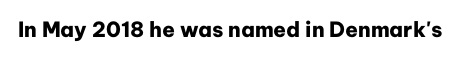
The letterforms sit shoulder to shoulder at normal distance. These lines were composed using upright roman letters. Check the space under the baseline: it is left empty. The sample has been set heavy, in full bold.
